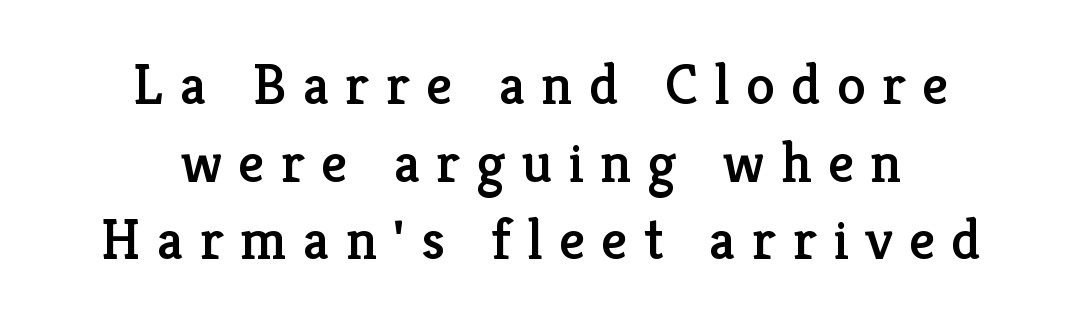
{"serif": "yes", "italic": "no", "width": "normal", "stroke_contrast": "low", "x_height": "medium", "monospaced": "no", "underline": "no", "align": "center", "line_spacing": "normal", "line_spacing_ratio": 1.34, "letter_spacing": "wide", "letter_spacing_em": 0.28, "glyph_px": 58}
